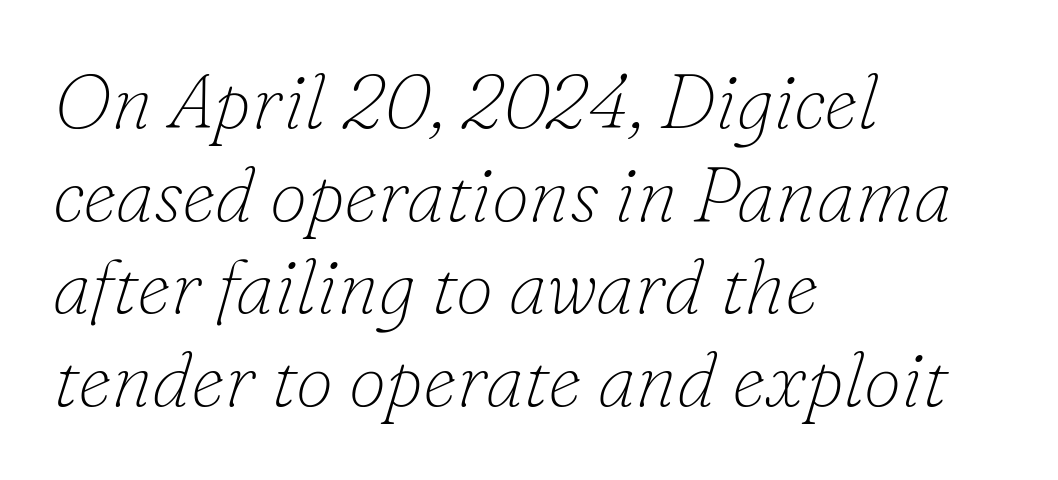
The ragged edge is on the right, which tells us the setting is flush left. The passage shown has conventional tracking throughout. The letters advance in unequal steps, a hallmark of proportional type. This sample uses a serif face.
